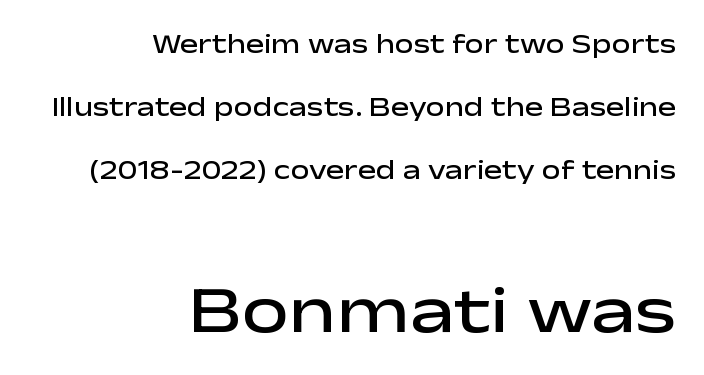
Does extra space separate the letters? No, they use regular spacing. Whoever set this made the second block the dominant, larger element. Heft: intermediate — a semibold. Does the leading feel generous? Absolutely, it's lavish.
